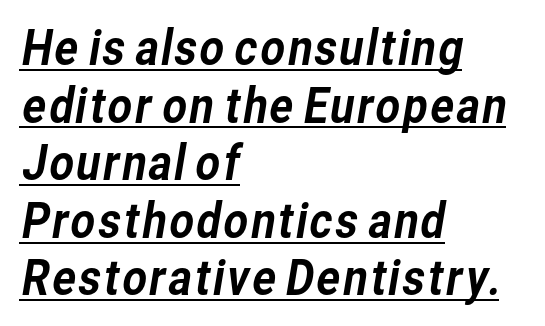
The image shows 48 px sans-serif type; set left-aligned, line spacing 1.2x, normal letter spacing, underlined; low stroke contrast and a medium x-height.
